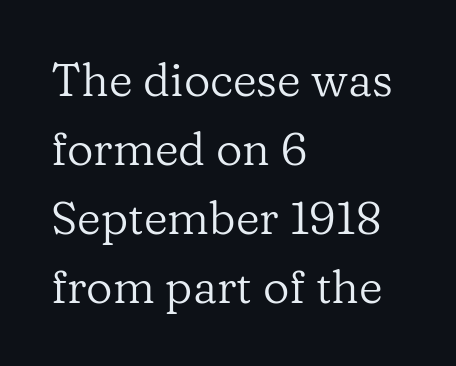
{"serif": "yes", "italic": "no", "bold": "no", "weight": "regular", "width": "normal", "stroke_contrast": "low", "x_height": "medium", "monospaced": "no", "underline": "no", "align": "left", "line_spacing": "normal", "line_spacing_ratio": 1.5, "letter_spacing": "normal", "letter_spacing_em": 0.0, "glyph_px": 46}
